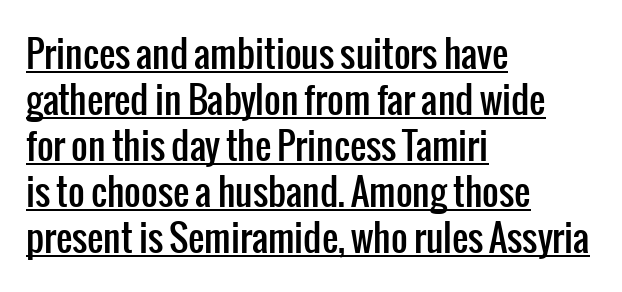
Leading matches the norm, producing a regular column. Serifs: no, the terminals of the letterforms are clean. Beneath each row of characters lies a ruled line. Does the lettering tilt? It doesn't — this is upright. Here the designer chose a conventional face with non-uniform glyph widths.
